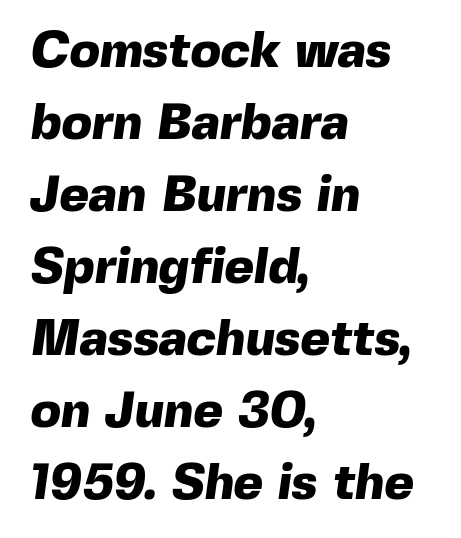
Q: Is the text bold? A: Yes.
Q: Is the typeface a serif or a sans-serif typeface? A: Sans-serif.
Q: Is the text underlined? A: No.
Q: How is the paragraph aligned? A: Left-aligned.
Q: Is the spacing between letters normal or unusually wide? A: Normal.
Q: Is the spacing between lines tight, normal or loose? A: Normal.
Q: Width (condensed, normal, or wide)? A: Normal.
Q: x-height? A: Medium.
Q: Monospaced? A: No.
